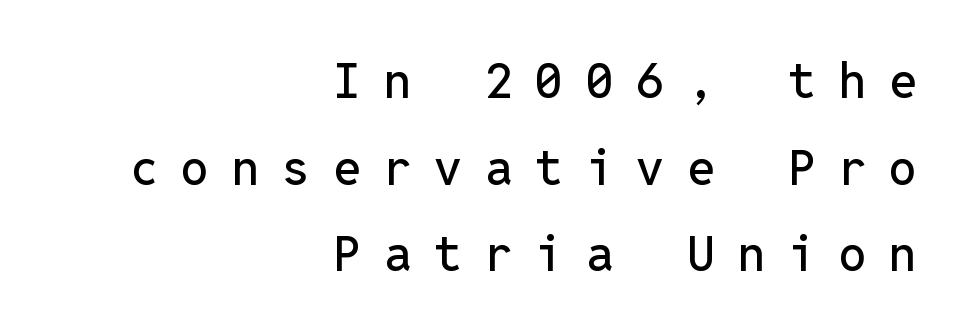
Descenders hang freely into open space. Each word looks stretched out because of the extra space between its letters. Fixed-width glyphs throughout — classic coding-font behaviour. The axis of the letterforms is exactly vertical.
